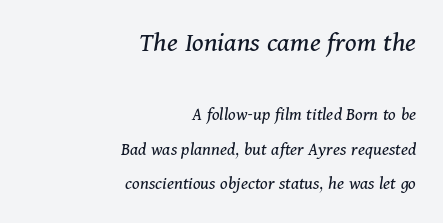
Q: Is the text bold? A: No.
Q: Is the text italic (slanted)? A: Yes, it leans right by about 11 degrees.
Q: Is the typeface a serif or a sans-serif typeface? A: Serif.
Q: Is the text underlined? A: No.
Q: How is the paragraph aligned? A: Right-aligned.
Q: Is the spacing between letters normal or unusually wide? A: Normal.
Q: Which block of text is set in a larger size, the first (top) or the second (bottom)? A: The first (top) one.
Q: Width (condensed, normal, or wide)? A: Normal.
Q: Stroke contrast? A: Medium.
Q: x-height? A: Medium.
Q: Monospaced? A: No.
